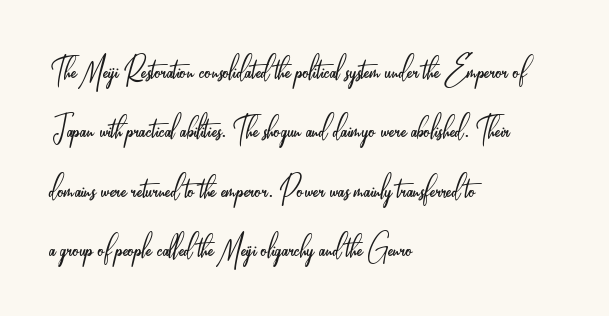
Q: Is the text bold? A: No.
Q: Is the text italic (slanted)? A: Yes.
Q: Is the typeface a serif or a sans-serif typeface? A: Sans-serif.
Q: Is the text underlined? A: No.
Q: How is the paragraph aligned? A: Left-aligned.
Q: Is the spacing between letters normal or unusually wide? A: Normal.
Q: Is the spacing between lines tight, normal or loose? A: Normal.
Q: Width (condensed, normal, or wide)? A: Condensed.
Q: Stroke contrast? A: Low.
Q: x-height? A: Small.
Q: Monospaced? A: No.
